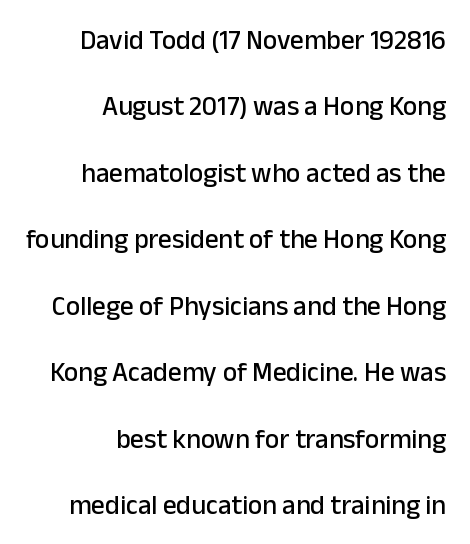
The space between consecutive lines is lavish. Is the letter spacing exaggerated? No — it looks like the ordinary default. The specimen reads as upright at a glance. Caption: multi-line text, flush right, ragged left. The glyphs are unaccompanied by any horizontal stroke below them.
